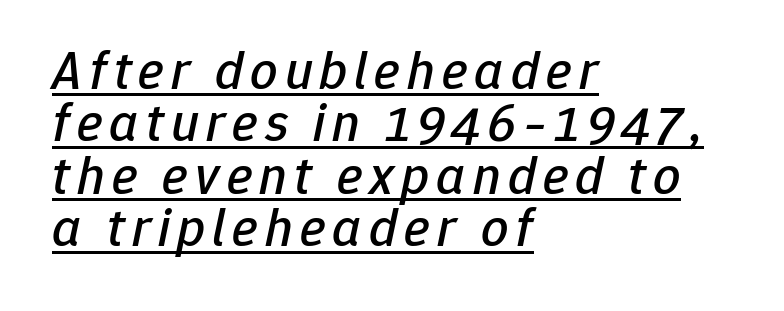
{"italic": "yes", "lean": "right", "slant_degrees": 12, "width": "normal", "stroke_contrast": "low", "x_height": "medium", "monospaced": "no", "underline": "yes", "align": "left", "line_spacing": "tight", "line_spacing_ratio": 0.97, "glyph_px": 54}
